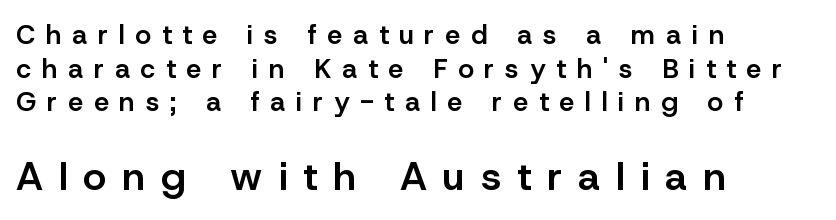
Clear beneath every line of the passage. Does the copy run flush right? No — it runs flush left. This sample uses expanded letter spacing, leaving extra air between glyphs. Character widths vary here, with narrow letters taking less room than wide ones. Whoever set this chose a conventional vertical rhythm. Observe the absence of serifs on each vertical stroke in this sample.
